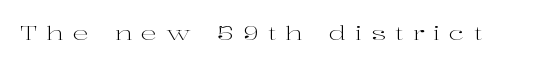
{"italic": "no", "bold": "no", "underline": "no", "letter_spacing": "wide", "letter_spacing_em": 0.45, "glyph_px": 20}
